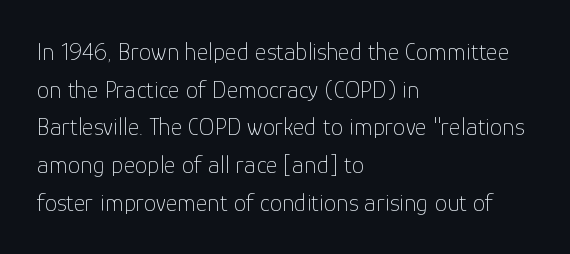
The image shows 25 px text type, upright; set left-aligned, normal line spacing (1.51x), normal letter spacing, not underlined.
